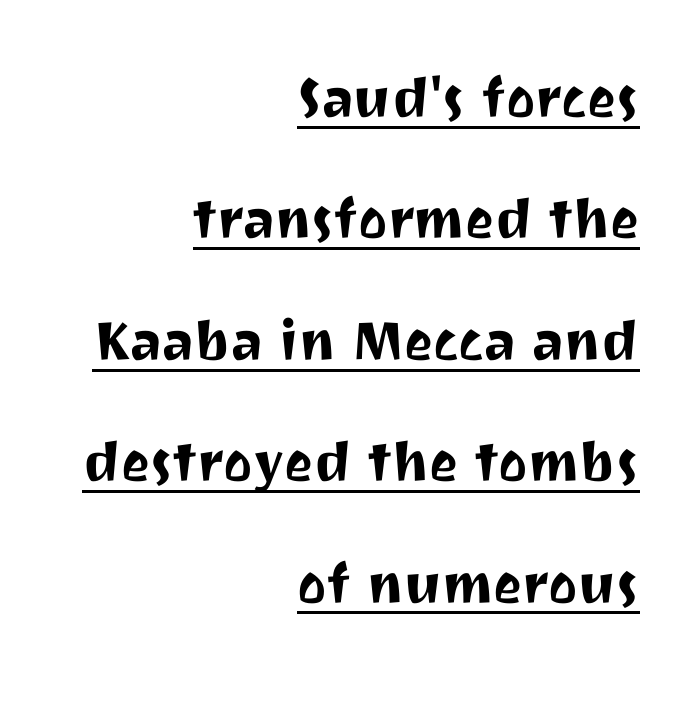
Q: Is the text italic (slanted)? A: No, it is upright.
Q: Is the typeface a serif or a sans-serif typeface? A: Sans-serif.
Q: Is the text underlined? A: Yes.
Q: How is the paragraph aligned? A: Right-aligned.
Q: Is the spacing between letters normal or unusually wide? A: Normal.
Q: Width (condensed, normal, or wide)? A: Normal.
Q: Stroke contrast? A: Medium.
Q: x-height? A: Medium.
Q: Monospaced? A: No.
